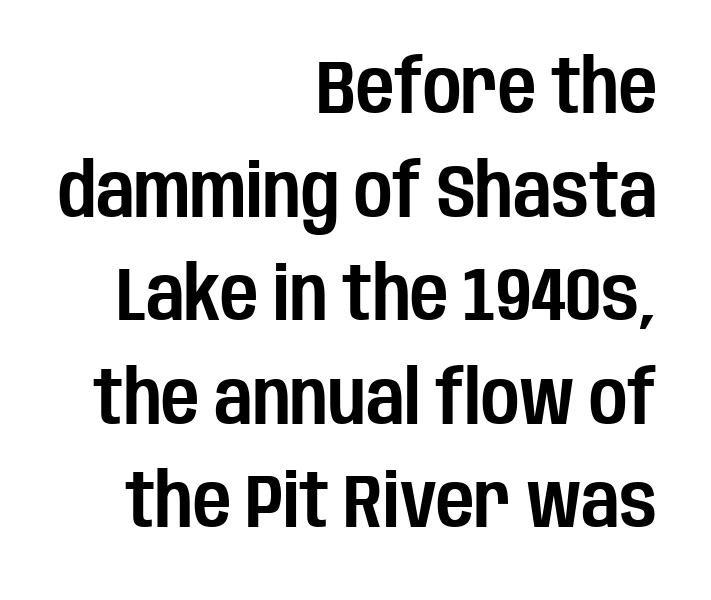
Q: Is the text italic (slanted)? A: No, it is upright.
Q: Is the typeface a serif or a sans-serif typeface? A: Sans-serif.
Q: Is the text underlined? A: No.
Q: How is the paragraph aligned? A: Right-aligned.
Q: Is the spacing between letters normal or unusually wide? A: Normal.
Q: Is the spacing between lines tight, normal or loose? A: Normal.
Q: Width (condensed, normal, or wide)? A: Condensed.
Q: Stroke contrast? A: Low.
Q: x-height? A: Large.
Q: Monospaced? A: No.
